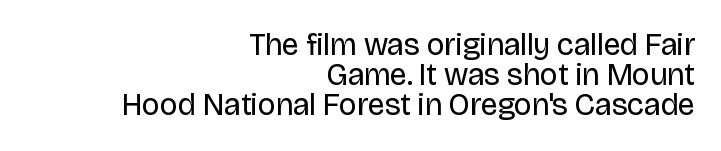
The image shows 31 px regular-weight sans-serif type, upright; set right-aligned, tight line spacing (0.97x), normal letter spacing, not underlined; low stroke contrast and a large x-height.
